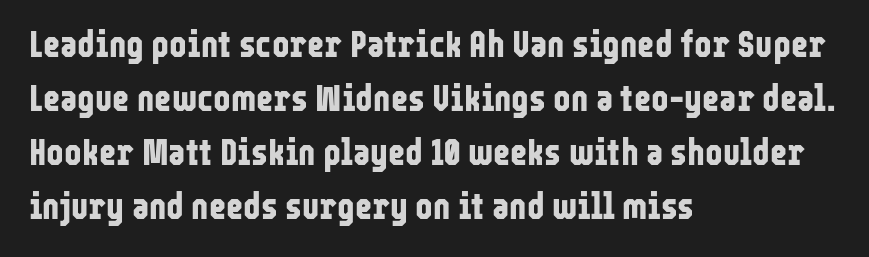
The image shows 37 px bold, condensed sans-serif type, upright; set left-aligned, normal line spacing (1.46x), normal letter spacing, not underlined; low stroke contrast and a medium x-height.
